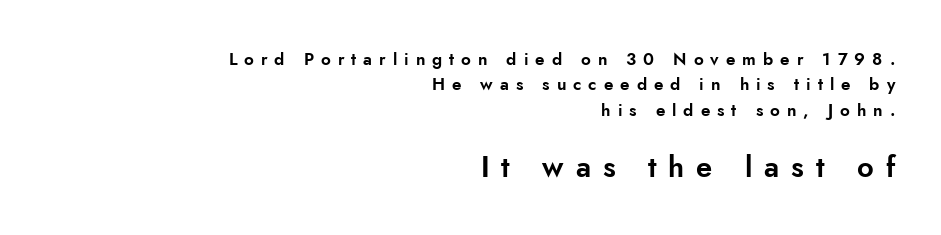
The image shows 29 px sans-serif type, upright; set right-aligned, normal line spacing (1.49x), unusually wide letter spacing (+0.41 em), not underlined; the second (bottom) block is 1.71x larger; low stroke contrast and a small x-height.
